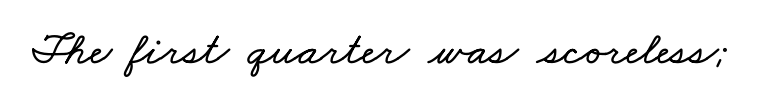
The image shows 47 px wide type; set normal letter spacing, not underlined; low stroke contrast and a small x-height.
